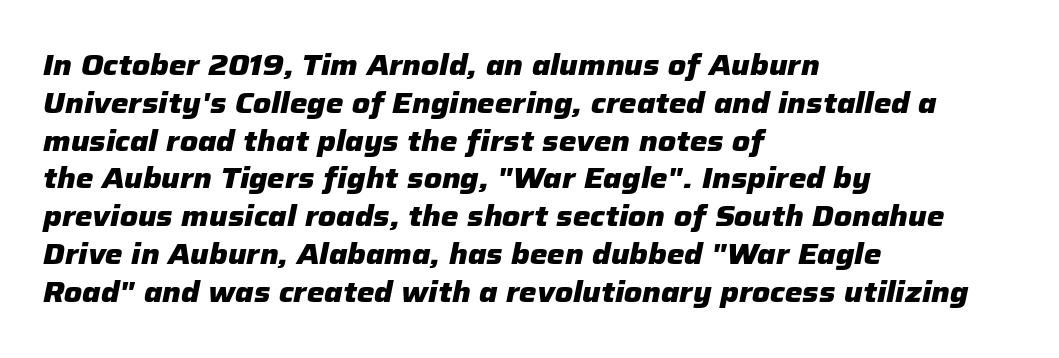
Q: Is the text bold? A: Yes.
Q: Is the text italic (slanted)? A: Yes, it leans right by about 12 degrees.
Q: Is the text underlined? A: No.
Q: How is the paragraph aligned? A: Left-aligned.
Q: Is the spacing between letters normal or unusually wide? A: Normal.
Q: Is the spacing between lines tight, normal or loose? A: Normal.
Q: Width (condensed, normal, or wide)? A: Normal.
Q: Stroke contrast? A: Low.
Q: x-height? A: Medium.
Q: Monospaced? A: No.
